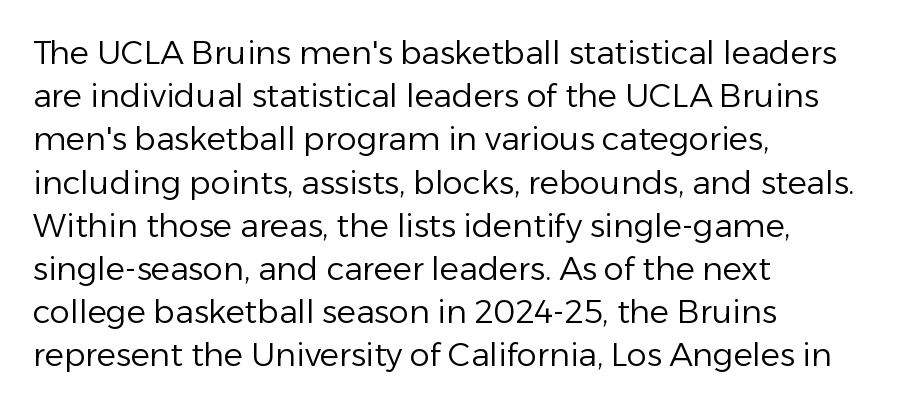
Bold? No — there's no thickening of the strokes. A normal amount of white space separates one row of letters from the next. Examine the stroke ends and you'll find no serifs. Descenders are the only things crossing below the line. Is this a fixed-width face? No — the glyphs have proportional, varying widths. You can tell it's not italic because the verticals are truly vertical.
